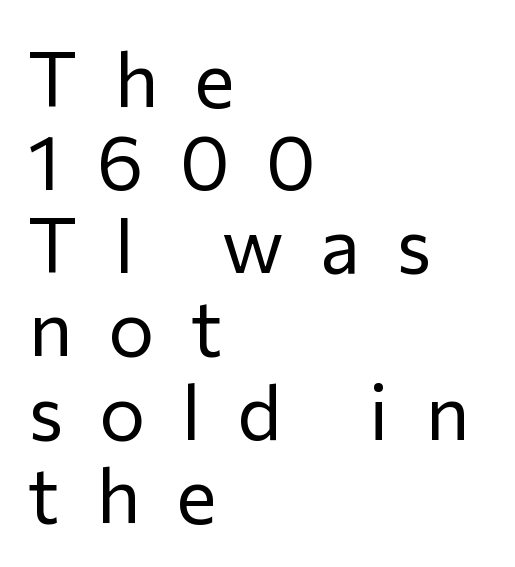
Q: Is the text bold? A: No.
Q: Is the text italic (slanted)? A: No, it is upright.
Q: Is the typeface a serif or a sans-serif typeface? A: Sans-serif.
Q: Is the text underlined? A: No.
Q: How is the paragraph aligned? A: Left-aligned.
Q: Is the spacing between letters normal or unusually wide? A: Unusually wide.
Q: Is the spacing between lines tight, normal or loose? A: Tight.
Q: Width (condensed, normal, or wide)? A: Normal.
Q: Stroke contrast? A: Low.
Q: x-height? A: Medium.
Q: Monospaced? A: No.
